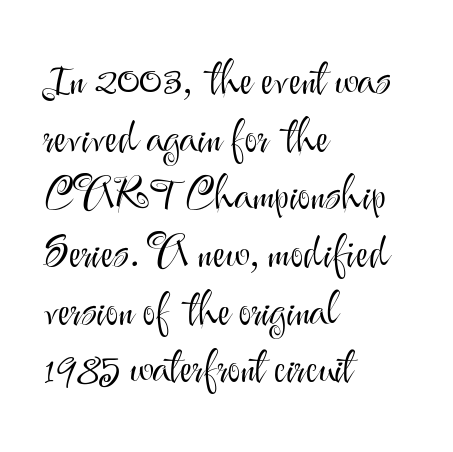
Q: Is the text bold? A: No.
Q: Is the typeface a serif or a sans-serif typeface? A: Sans-serif.
Q: Is the text underlined? A: No.
Q: How is the paragraph aligned? A: Left-aligned.
Q: Is the spacing between letters normal or unusually wide? A: Normal.
Q: Is the spacing between lines tight, normal or loose? A: Normal.
Q: Width (condensed, normal, or wide)? A: Normal.
Q: Stroke contrast? A: Medium.
Q: x-height? A: Small.
Q: Monospaced? A: No.
